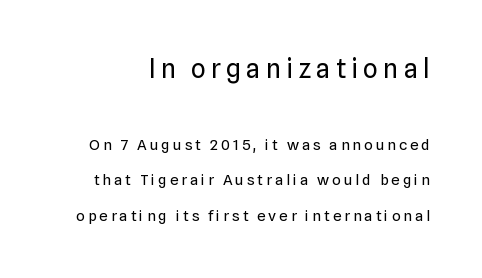
Q: Is the text bold? A: No.
Q: Is the text italic (slanted)? A: No, it is upright.
Q: Is the text underlined? A: No.
Q: Is the spacing between letters normal or unusually wide? A: Unusually wide.
Q: Is the spacing between lines tight, normal or loose? A: Loose.
Q: Which block of text is set in a larger size, the first (top) or the second (bottom)? A: The first (top) one.
